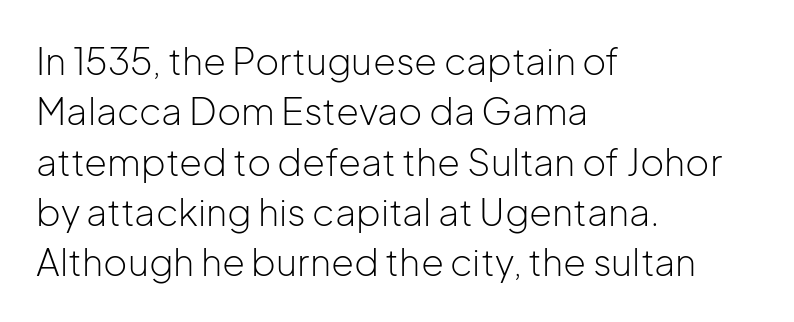
{"serif": "no", "italic": "no", "bold": "no", "weight": "light", "width": "normal", "stroke_contrast": "low", "x_height": "medium", "monospaced": "no", "underline": "no", "align": "left", "line_spacing": "normal", "line_spacing_ratio": 1.36, "letter_spacing": "normal", "letter_spacing_em": 0.0, "glyph_px": 37}
